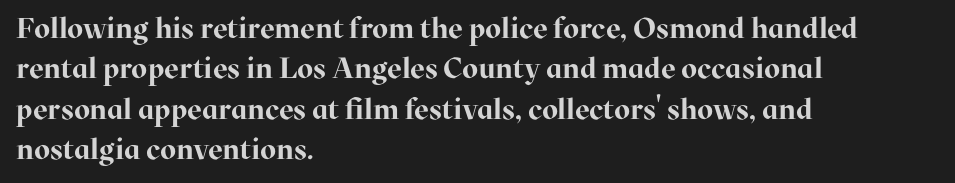
{"serif": "yes", "italic": "no", "bold": "yes", "weight": "bold", "width": "normal", "stroke_contrast": "high", "x_height": "medium", "monospaced": "no", "underline": "no", "align": "left", "line_spacing": "normal", "line_spacing_ratio": 1.39, "letter_spacing": "normal", "letter_spacing_em": 0.0, "glyph_px": 29}
